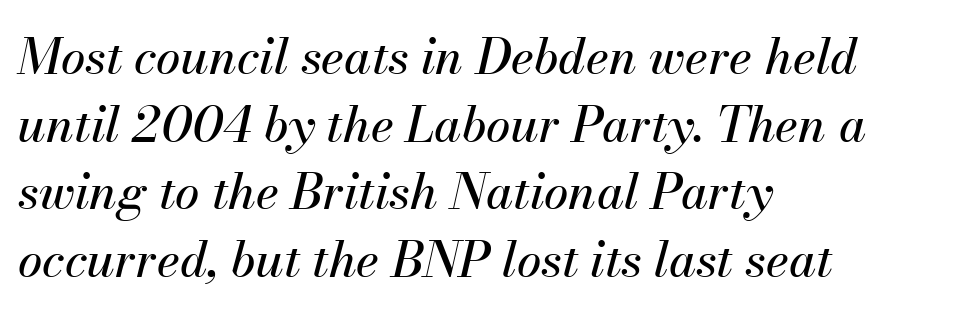
{"italic": "yes", "lean": "right", "slant_degrees": 13, "width": "normal", "stroke_contrast": "medium", "x_height": "small", "monospaced": "no", "underline": "no", "align": "left", "line_spacing": "normal", "line_spacing_ratio": 1.38, "letter_spacing": "normal", "letter_spacing_em": 0.0, "glyph_px": 49}
